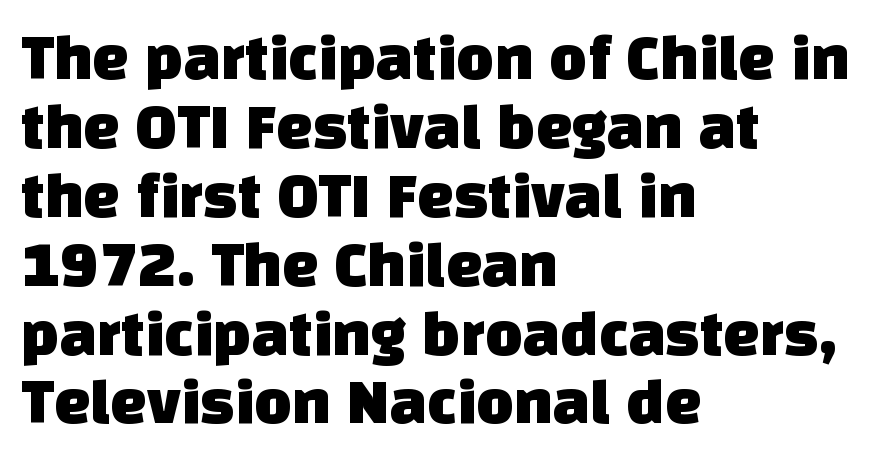
{"serif": "no", "width": "normal", "stroke_contrast": "low", "x_height": "large", "monospaced": "no", "underline": "no", "align": "left", "line_spacing": "tight", "line_spacing_ratio": 1.06, "letter_spacing": "normal", "letter_spacing_em": 0.0, "glyph_px": 65}
